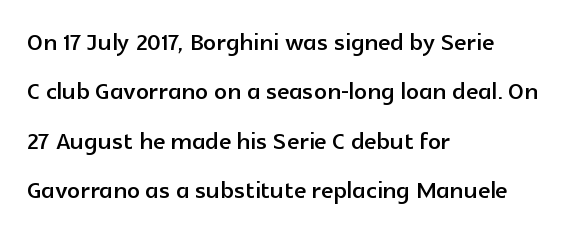
The gaps between neighbouring characters are ordinary and unremarkable. Is this a sans? Yes — the strokes have no serifs. The rendering anchors every line to the left-hand side. Unmarked baselines from the first word to the last. Rows of type keep a routine distance in the vertical direction.
